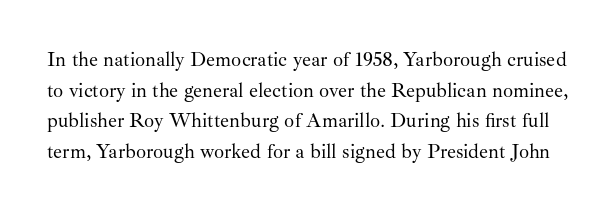
Normally led — the rows are evenly, conventionally spaced. Nothing unusual about the tracking: characters are spaced as the font intends. The strip under each line holds only bare page. Style check: upright. The letters look calm and open, with moderate or lighter stems.
